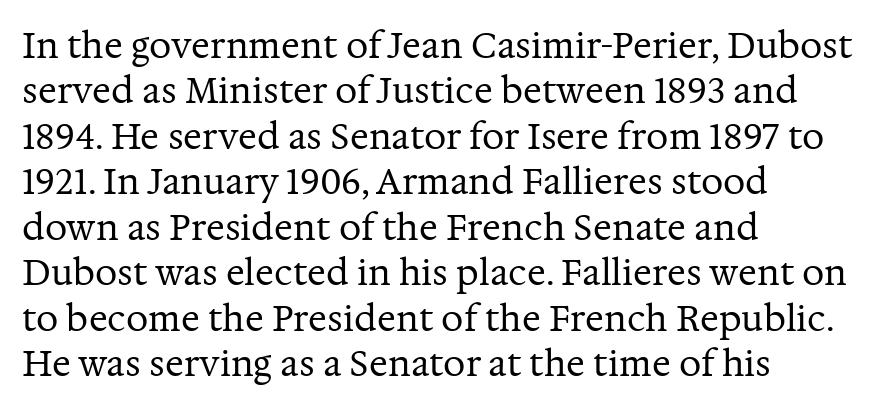
Inter-character spacing is left at the font's built-in metrics. Descender tails drop into unmarked territory. Tall strokes in this sample are plumb rather than angled. This sample keeps an unexceptional amount of space between lines. The letters carry serifs — small finishing strokes at the ends of their stems. Looks like regular typesetting: each glyph gets only the width it needs.
